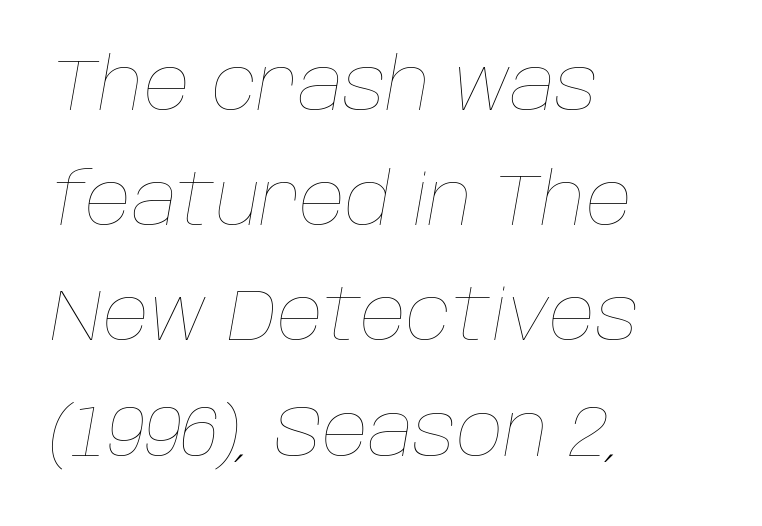
The compositor pushed each line to the left boundary. Is the type slanted? Yes — the strokes lean at a clear angle. Glyph-to-glyph distance matches everyday printed text. The letters look calm and open, with moderate or lighter stems. The space beneath each line is pristine and unruled.
